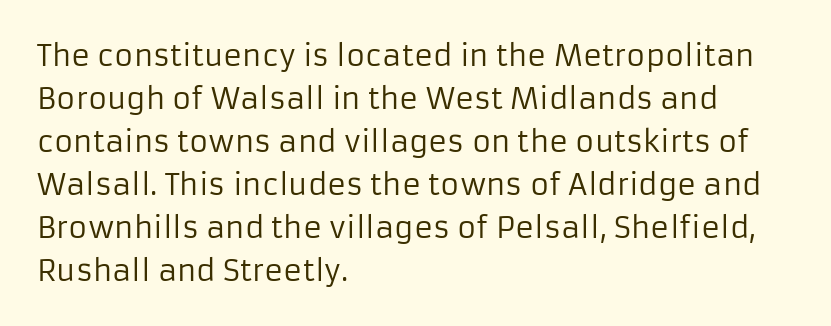
The image shows 29 px regular-weight sans-serif type, upright; set left-aligned, normal line spacing (1.48x), normal letter spacing, not underlined; low stroke contrast and a medium x-height.
